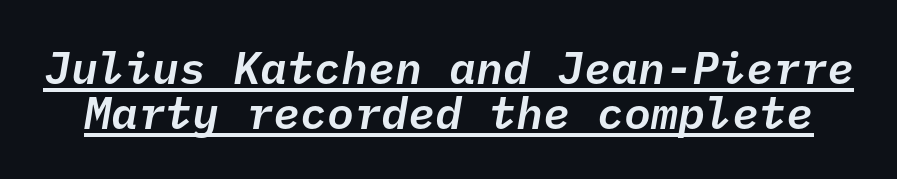
The image shows 45 px text type, italic (leaning right), monospaced; set tight line spacing (1.0x), normal letter spacing, underlined; low stroke contrast and a medium x-height.
